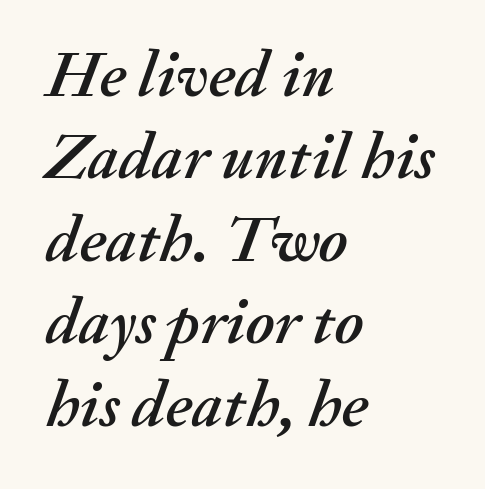
{"italic": "yes", "lean": "right", "slant_degrees": 20, "width": "normal", "stroke_contrast": "medium", "x_height": "small", "monospaced": "no", "underline": "no", "align": "left", "line_spacing": "normal", "line_spacing_ratio": 1.25, "letter_spacing": "normal", "letter_spacing_em": 0.0, "glyph_px": 66}
